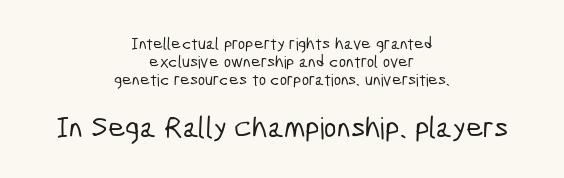
The image shows 30 px condensed sans-serif type; set centered, tight line spacing (1.05x), normal letter spacing, not underlined; the second (bottom) block is 1.76x larger; low stroke contrast and a medium x-height.
